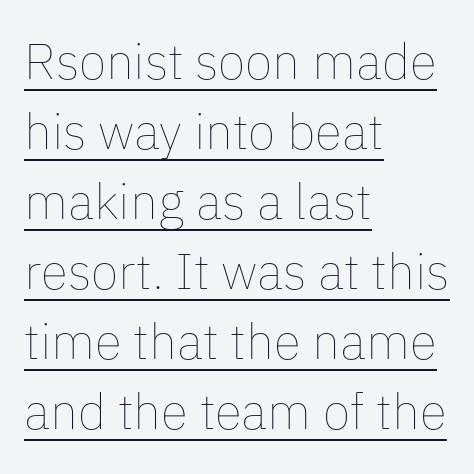
Do the characters align in a grid? No, the font is proportional. Underlining? Definitely there. In CSS terms this would be text-align: left. This rendering leaves character spacing at its baseline value.
